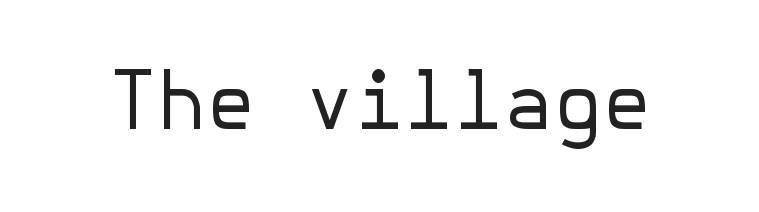
Q: Is the text bold? A: No.
Q: Is the text italic (slanted)? A: No, it is upright.
Q: Is the typeface a serif or a sans-serif typeface? A: Sans-serif.
Q: Is the text underlined? A: No.
Q: Is the spacing between letters normal or unusually wide? A: Normal.
Q: Width (condensed, normal, or wide)? A: Normal.
Q: Stroke contrast? A: Low.
Q: x-height? A: Medium.
